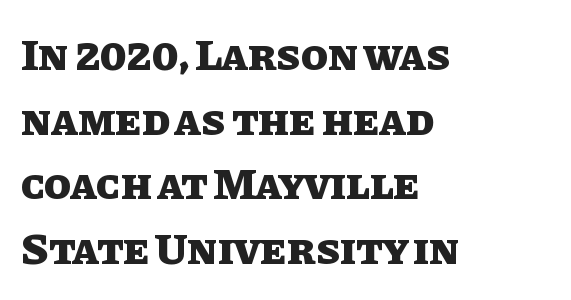
The image shows 44 px heavy type, upright; set left-aligned, normal line spacing (1.47x), normal letter spacing, not underlined; low stroke contrast and a large x-height.
